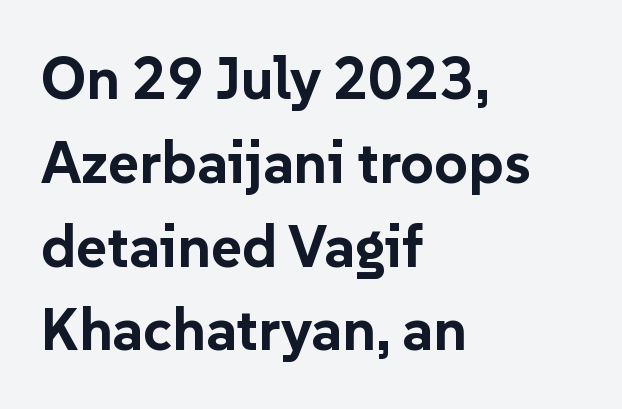
The image shows 59 px bold sans-serif type, upright; set left-aligned, normal line spacing (1.42x), normal letter spacing, not underlined; low stroke contrast and a medium x-height.
